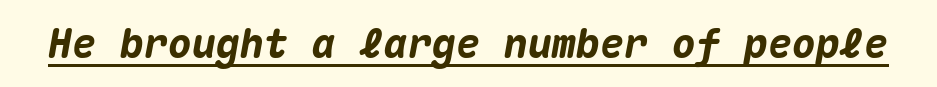
{"italic": "yes", "lean": "right", "slant_degrees": 10, "bold": "yes", "weight": "heavy", "width": "normal", "stroke_contrast": "medium", "x_height": "medium", "monospaced": "yes", "underline": "yes", "letter_spacing": "normal", "letter_spacing_em": 0.0, "glyph_px": 40}
